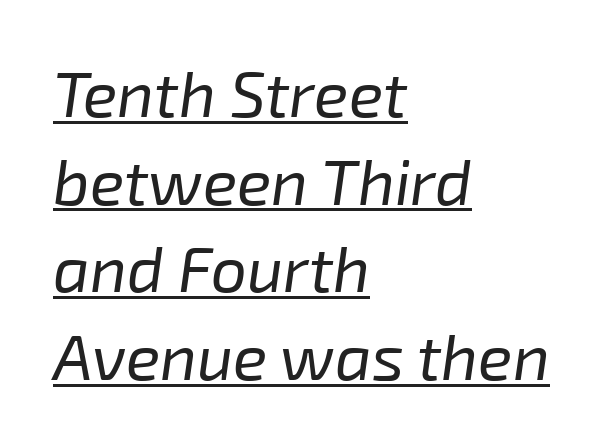
{"italic": "yes", "lean": "right", "slant_degrees": 8, "bold": "no", "weight": "regular", "width": "normal", "stroke_contrast": "low", "x_height": "medium", "monospaced": "no", "underline": "yes", "align": "left", "line_spacing": "normal", "line_spacing_ratio": 1.37, "letter_spacing": "normal", "letter_spacing_em": 0.0, "glyph_px": 64}
